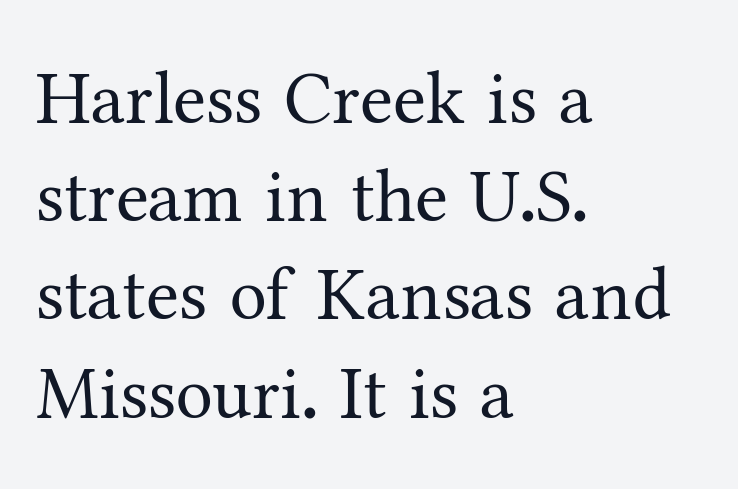
The image shows 75 px regular-weight serif type, upright; set left-aligned, normal line spacing (1.31x), normal letter spacing, not underlined; medium stroke contrast and a medium x-height.
